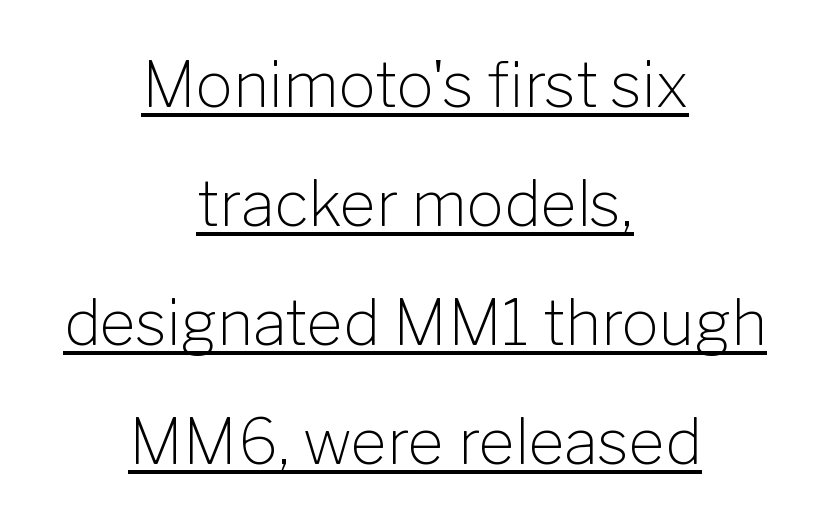
This sample carries an underscore along the baseline area. Neither beginnings nor endings align; midpoints do. Nope, no serifs anywhere on these letters. This rendering leaves character spacing at its baseline value. The block of text is sparse from top to bottom, with ample space between rows. These lines are rendered in a variable-pitch font.
